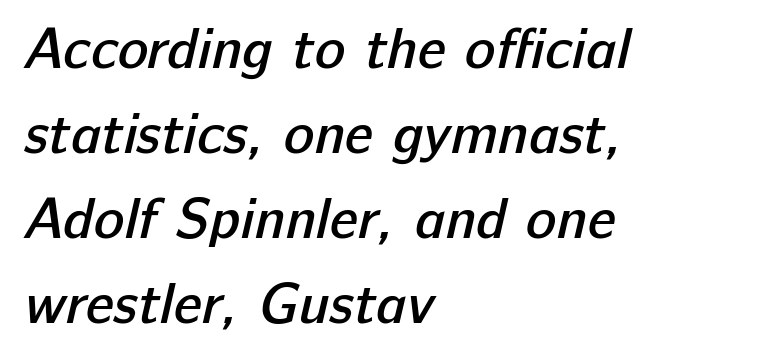
{"serif": "no", "bold": "semi", "weight": "semibold", "width": "normal", "stroke_contrast": "low", "x_height": "medium", "monospaced": "no", "underline": "no", "align": "left", "line_spacing": "normal", "line_spacing_ratio": 1.49, "letter_spacing": "normal", "letter_spacing_em": 0.0, "glyph_px": 57}
